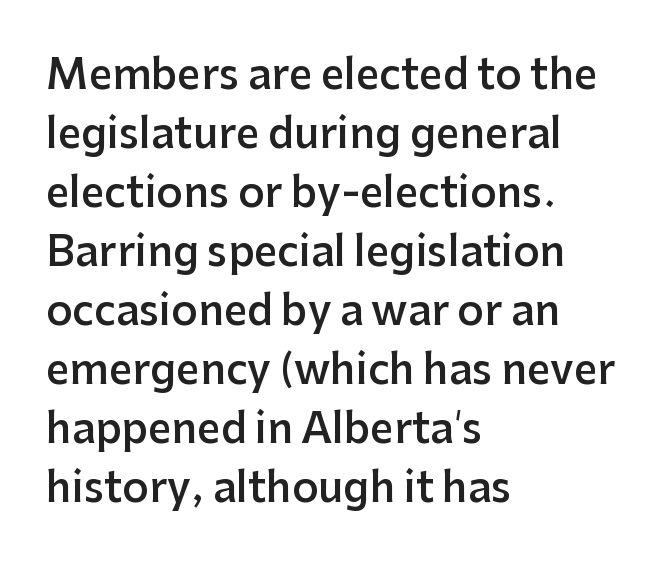
Q: Is the text bold? A: Semi-bold.
Q: Is the text italic (slanted)? A: No, it is upright.
Q: Is the typeface a serif or a sans-serif typeface? A: Sans-serif.
Q: Is the text underlined? A: No.
Q: How is the paragraph aligned? A: Left-aligned.
Q: Is the spacing between letters normal or unusually wide? A: Normal.
Q: Is the spacing between lines tight, normal or loose? A: Normal.
Q: Width (condensed, normal, or wide)? A: Normal.
Q: Stroke contrast? A: Low.
Q: x-height? A: Medium.
Q: Monospaced? A: No.
